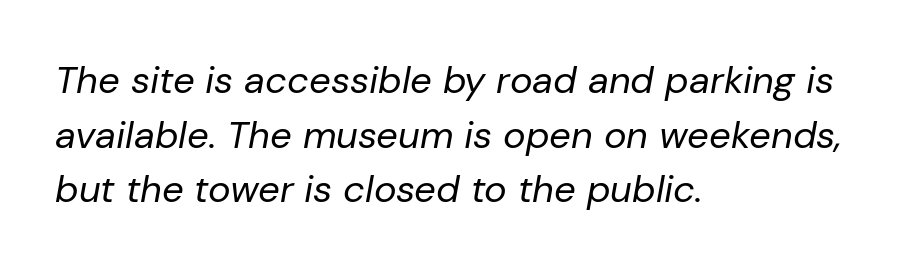
{"italic": "yes", "lean": "right", "slant_degrees": 10, "bold": "no", "weight": "regular", "width": "normal", "stroke_contrast": "low", "x_height": "medium", "monospaced": "no", "underline": "no", "align": "left", "line_spacing": "normal", "line_spacing_ratio": 1.44, "letter_spacing": "normal", "letter_spacing_em": 0.0, "glyph_px": 38}
